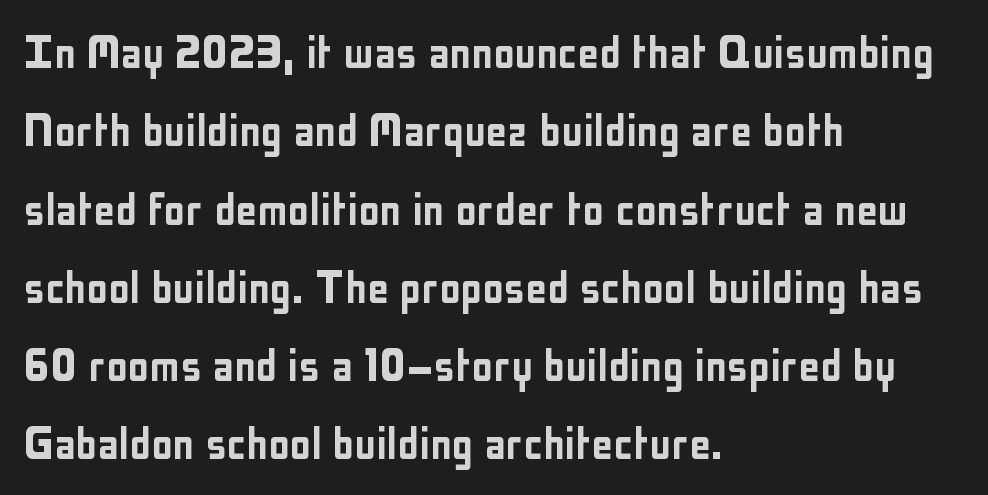
The image shows 54 px condensed sans-serif type, upright; set left-aligned, normal line spacing (1.45x), normal letter spacing, not underlined; low stroke contrast and a medium x-height.
